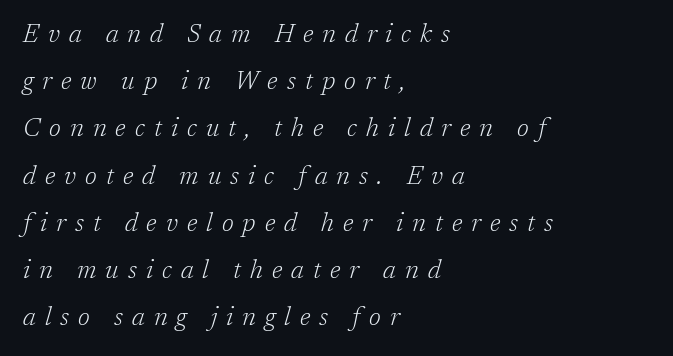
Teacher's note: observe the even left margin — that is flush-left alignment. The baseline area is clear. A light-to-regular cut is what we see here. The axis of the letterforms is tilted away from vertical.
